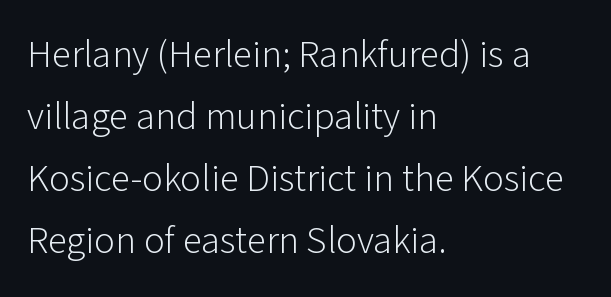
The image shows 39 px light sans-serif type, upright; set left-aligned, normal line spacing (1.59x), normal letter spacing, not underlined; low stroke contrast and a medium x-height.
